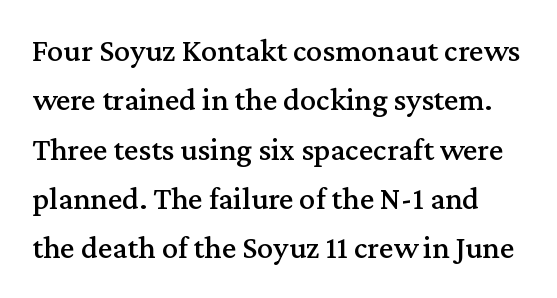
{"serif": "yes", "italic": "no", "width": "normal", "stroke_contrast": "medium", "x_height": "medium", "monospaced": "no", "underline": "no", "line_spacing": "normal", "line_spacing_ratio": 1.54, "letter_spacing": "normal", "letter_spacing_em": 0.0, "glyph_px": 32}
